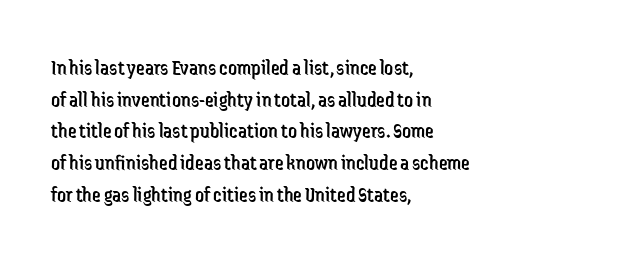
Q: Is the text bold? A: No.
Q: Is the text italic (slanted)? A: No, it is upright.
Q: Is the text underlined? A: No.
Q: How is the paragraph aligned? A: Left-aligned.
Q: Is the spacing between letters normal or unusually wide? A: Normal.
Q: Is the spacing between lines tight, normal or loose? A: Normal.
